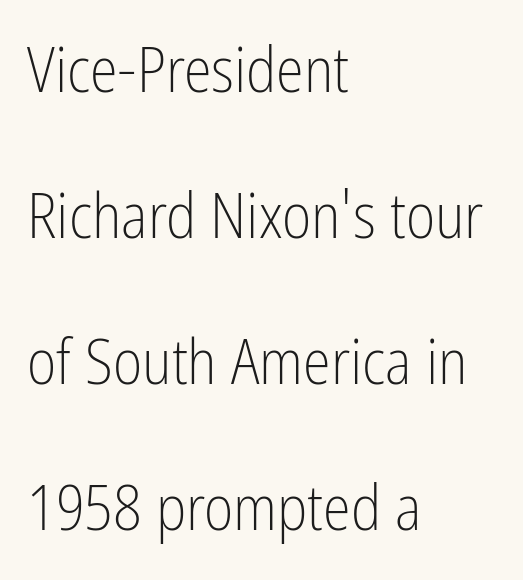
{"serif": "no", "italic": "no", "bold": "no", "weight": "light", "width": "condensed", "stroke_contrast": "low", "x_height": "medium", "monospaced": "no", "underline": "no", "align": "left", "line_spacing": "loose", "line_spacing_ratio": 2.32, "letter_spacing": "normal", "letter_spacing_em": 0.0, "glyph_px": 63}
